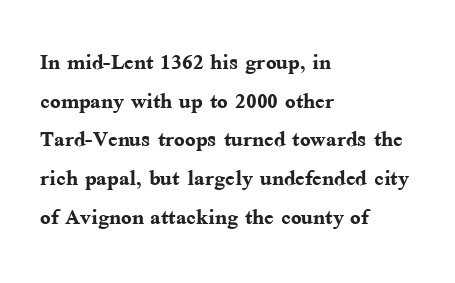
The image shows 28 px semibold serif type, upright; set left-aligned, normal line spacing (1.38x), normal letter spacing, not underlined; medium stroke contrast and a medium x-height.
